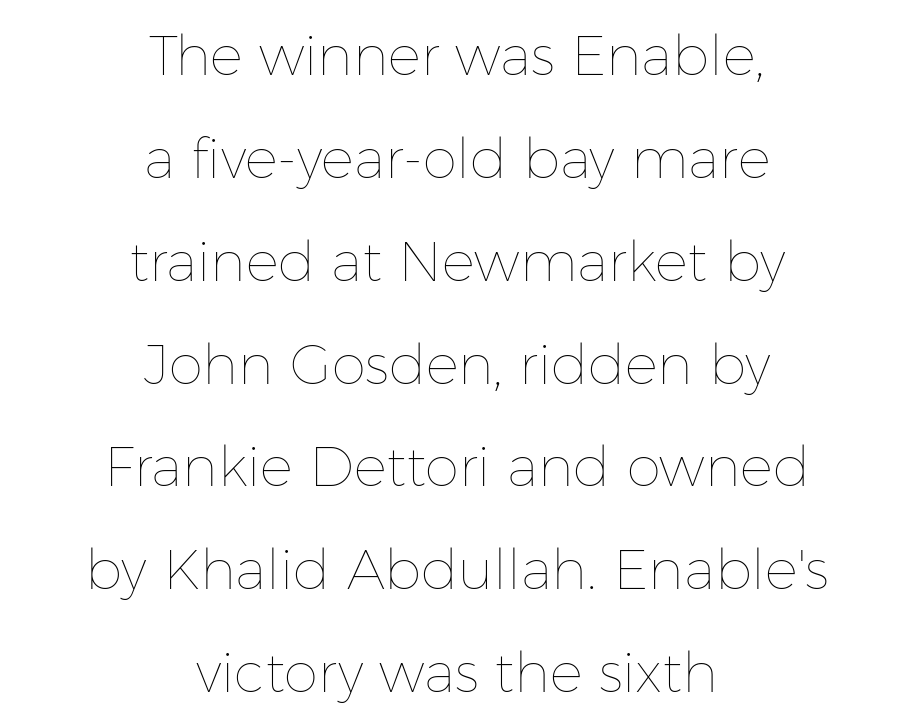
The image shows 55 px thin type, upright; set centered, line spacing 1.87x, normal letter spacing, not underlined; low stroke contrast and a medium x-height.
